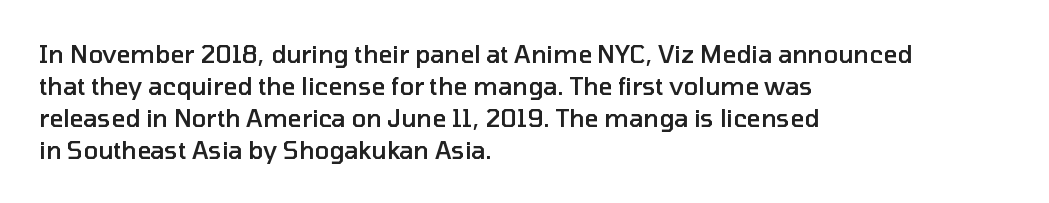
The image shows 24 px text type, upright; set left-aligned, normal line spacing (1.33x), normal letter spacing, not underlined.
